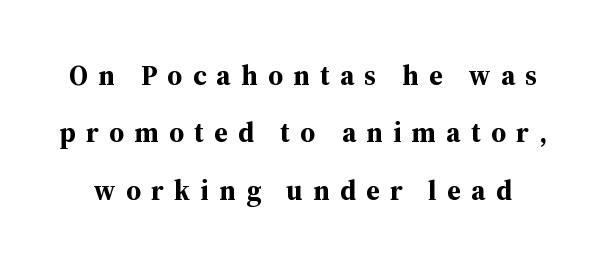
{"serif": "yes", "italic": "no", "bold": "yes", "weight": "bold", "width": "normal", "stroke_contrast": "medium", "x_height": "medium", "monospaced": "no", "underline": "no", "line_spacing": "loose", "line_spacing_ratio": 2.05, "letter_spacing": "wide", "letter_spacing_em": 0.36, "glyph_px": 28}
